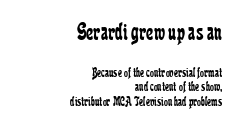
Q: Is the text bold? A: No.
Q: Is the text italic (slanted)? A: No, it is upright.
Q: Is the text underlined? A: No.
Q: How is the paragraph aligned? A: Right-aligned.
Q: Is the spacing between letters normal or unusually wide? A: Normal.
Q: Is the spacing between lines tight, normal or loose? A: Tight.
Q: Which block of text is set in a larger size, the first (top) or the second (bottom)? A: The first (top) one.
